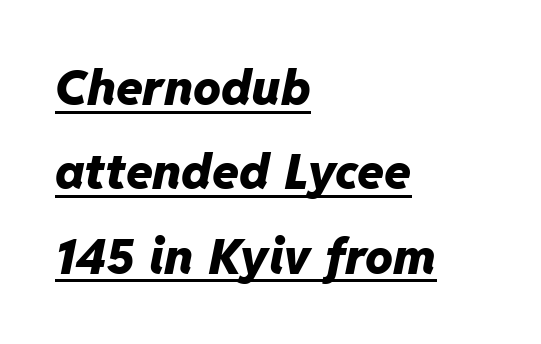
The image shows 49 px heavy type, italic (leaning right); set left-aligned, line spacing 1.72x, normal letter spacing, underlined; low stroke contrast and a medium x-height.
